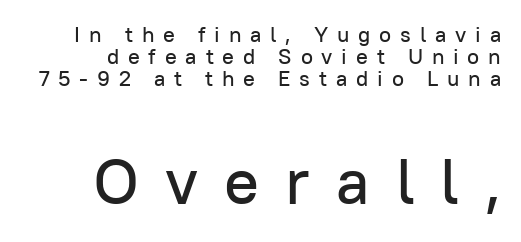
The image shows 65 px sans-serif type, upright; set right-aligned, tight line spacing (1.01x), unusually wide letter spacing (+0.4 em), not underlined; the second (bottom) block is 2.95x larger; low stroke contrast and a medium x-height.
